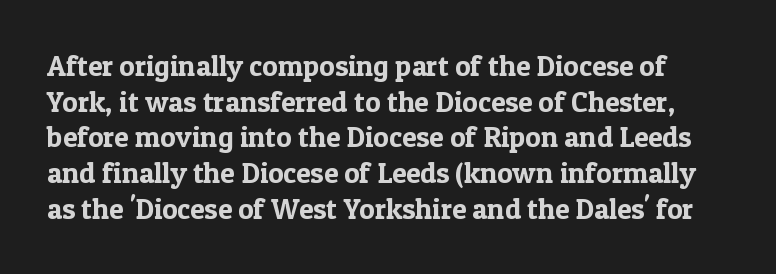
{"serif": "yes", "italic": "no", "width": "normal", "x_height": "medium", "monospaced": "no", "underline": "no", "line_spacing_ratio": 1.23, "letter_spacing": "normal", "letter_spacing_em": 0.0, "glyph_px": 29}
